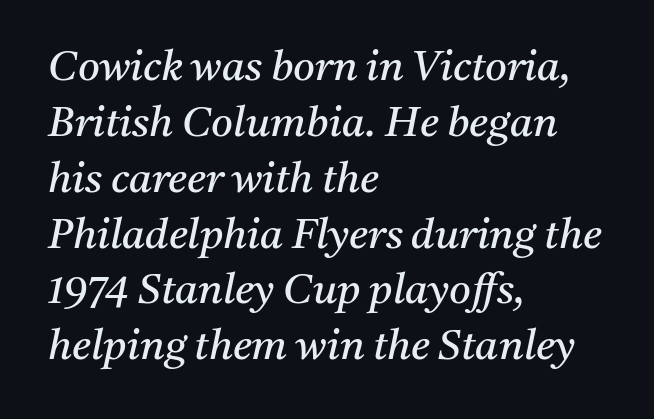
Every character sits at an angle, as italics do. Each letter keeps its own natural width here, so spacing adapts to shape. Bold? No — there's no thickening of the strokes. This sample keeps an unexceptional amount of space between lines. Only glyphs here, with clear space below each row.
